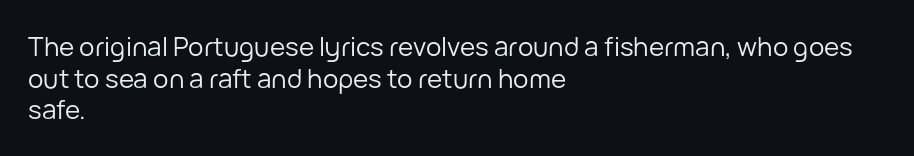
The image shows 26 px text type, upright; set left-aligned, line spacing 1.22x, normal letter spacing, not underlined.
